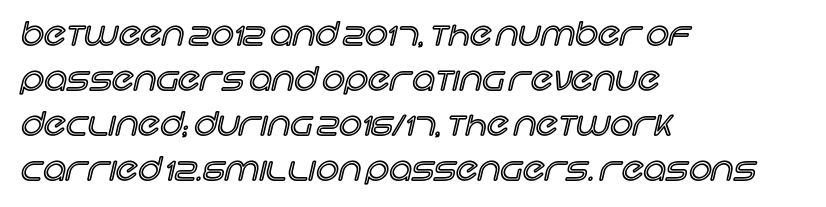
{"width": "normal", "x_height": "large", "monospaced": "no", "underline": "no", "align": "left", "line_spacing": "normal", "line_spacing_ratio": 1.41, "letter_spacing": "normal", "letter_spacing_em": 0.0, "glyph_px": 32}
